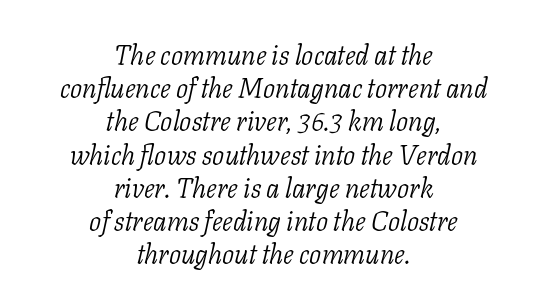
Q: Is the text bold? A: No.
Q: Is the text italic (slanted)? A: Yes, it leans right by about 11 degrees.
Q: Is the text underlined? A: No.
Q: How is the paragraph aligned? A: Centered.
Q: Is the spacing between letters normal or unusually wide? A: Normal.
